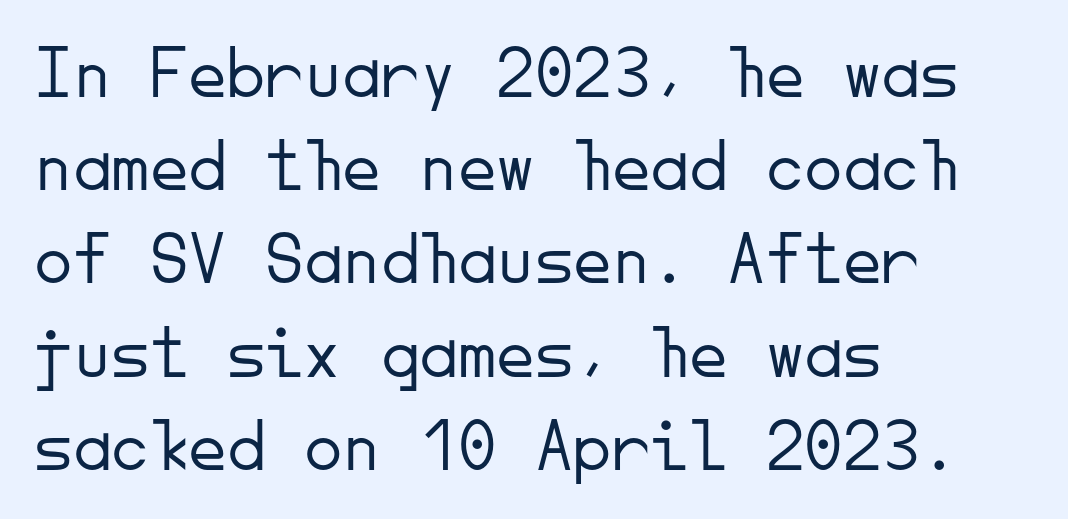
Q: Is the text bold? A: No.
Q: Is the text italic (slanted)? A: No, it is upright.
Q: Is the typeface a serif or a sans-serif typeface? A: Sans-serif.
Q: Is the text underlined? A: No.
Q: How is the paragraph aligned? A: Left-aligned.
Q: Is the spacing between letters normal or unusually wide? A: Normal.
Q: Width (condensed, normal, or wide)? A: Normal.
Q: Stroke contrast? A: Low.
Q: x-height? A: Small.
Q: Monospaced? A: Yes.
